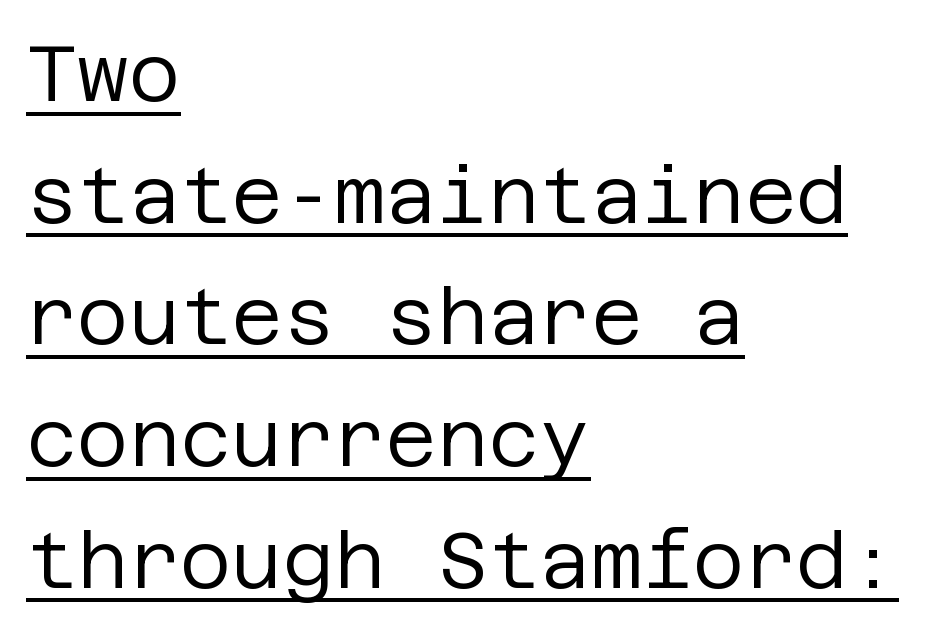
{"serif": "no", "italic": "no", "bold": "no", "weight": "regular", "width": "normal", "stroke_contrast": "low", "x_height": "large", "underline": "yes", "align": "left", "line_spacing": "normal", "line_spacing_ratio": 1.54, "letter_spacing": "normal", "letter_spacing_em": 0.0, "glyph_px": 79}
